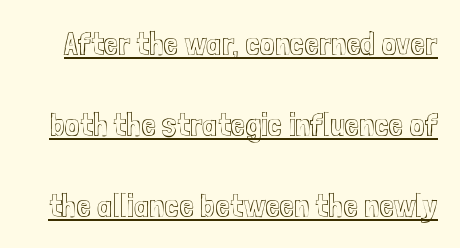
Q: Is the text italic (slanted)? A: No, it is upright.
Q: Is the text underlined? A: Yes.
Q: Is the spacing between letters normal or unusually wide? A: Normal.
Q: Is the spacing between lines tight, normal or loose? A: Loose.
Q: Width (condensed, normal, or wide)? A: Condensed.
Q: x-height? A: Medium.
Q: Monospaced? A: No.
